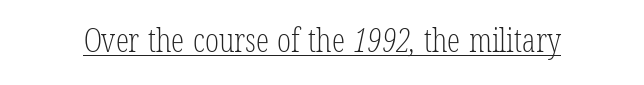
The image shows 33 px light, condensed serif type; set normal letter spacing, underlined; low stroke contrast and a medium x-height.
